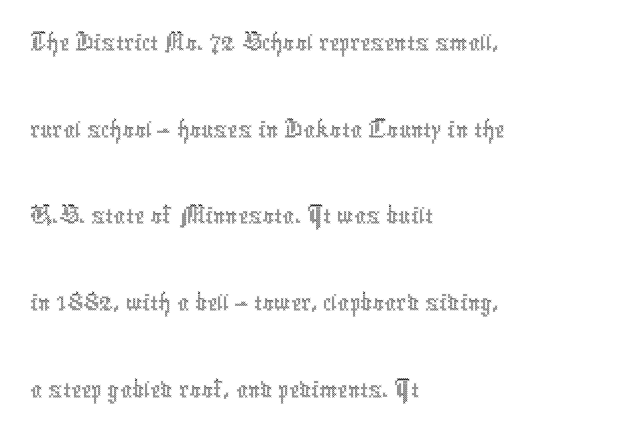
The image shows 57 px thin, condensed type, upright; set left-aligned, normal line spacing (1.52x), normal letter spacing, not underlined; a medium x-height.
